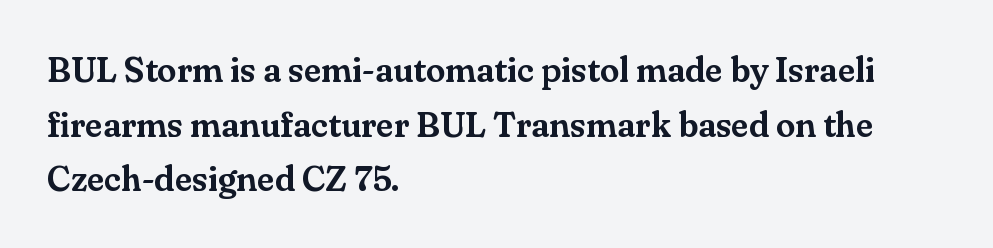
The image shows 35 px serif type, upright; set left-aligned, normal line spacing (1.56x), normal letter spacing, not underlined; medium stroke contrast and a small x-height.
